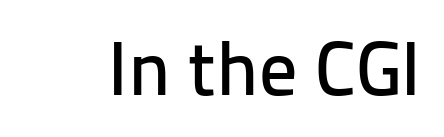
Q: Is the text italic (slanted)? A: No, it is upright.
Q: Is the typeface a serif or a sans-serif typeface? A: Sans-serif.
Q: Is the text underlined? A: No.
Q: Is the spacing between letters normal or unusually wide? A: Normal.
Q: Width (condensed, normal, or wide)? A: Normal.
Q: Stroke contrast? A: Low.
Q: x-height? A: Medium.
Q: Monospaced? A: No.
